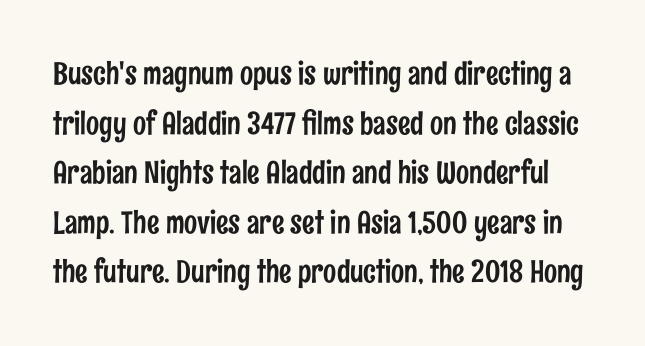
Q: Is the text italic (slanted)? A: No, it is upright.
Q: Is the typeface a serif or a sans-serif typeface? A: Sans-serif.
Q: Is the text underlined? A: No.
Q: Is the spacing between letters normal or unusually wide? A: Normal.
Q: Is the spacing between lines tight, normal or loose? A: Normal.
Q: Width (condensed, normal, or wide)? A: Condensed.
Q: Stroke contrast? A: Low.
Q: x-height? A: Medium.
Q: Monospaced? A: No.
